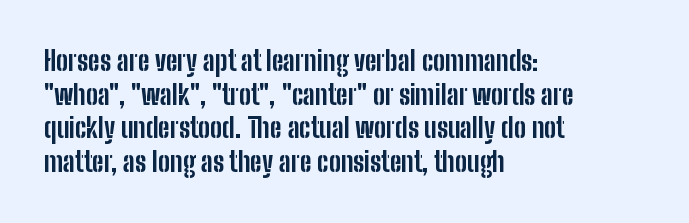
The image shows 27 px bold type, upright; set left-aligned, normal line spacing (1.25x), normal letter spacing, not underlined.
